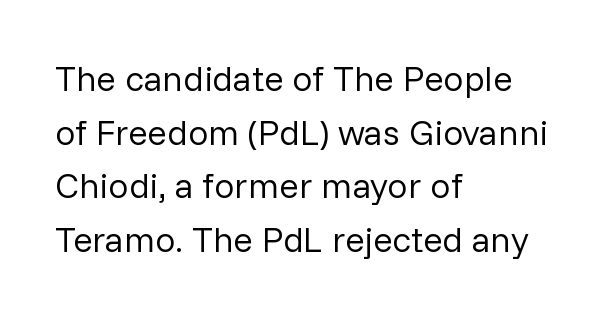
{"serif": "no", "italic": "no", "bold": "no", "weight": "regular", "width": "normal", "stroke_contrast": "low", "x_height": "medium", "monospaced": "no", "underline": "no", "align": "left", "line_spacing": "normal", "line_spacing_ratio": 1.49, "letter_spacing": "normal", "letter_spacing_em": 0.0, "glyph_px": 36}
